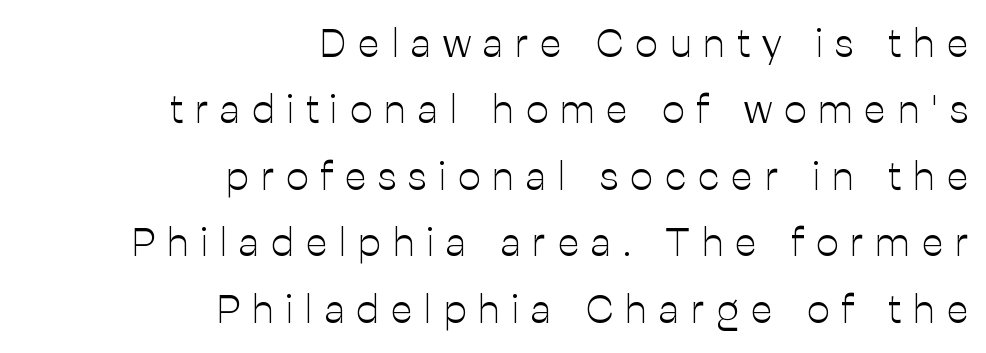
The image shows 40 px light sans-serif type, upright; set right-aligned, normal line spacing (1.66x), unusually wide letter spacing (+0.3 em), not underlined; low stroke contrast and a medium x-height.
